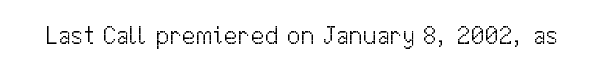
The rendering keeps characters at their native spacing. The font sits on the lighter half of the weight spectrum, regular included. Quick note: underline off. Is there any slant? The stems are plumb.
